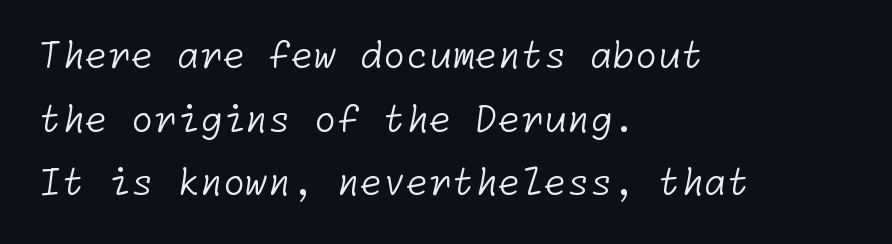
The image shows 37 px light sans-serif type; set left-aligned, line spacing 1.72x, normal letter spacing, not underlined; low stroke contrast and a medium x-height.
